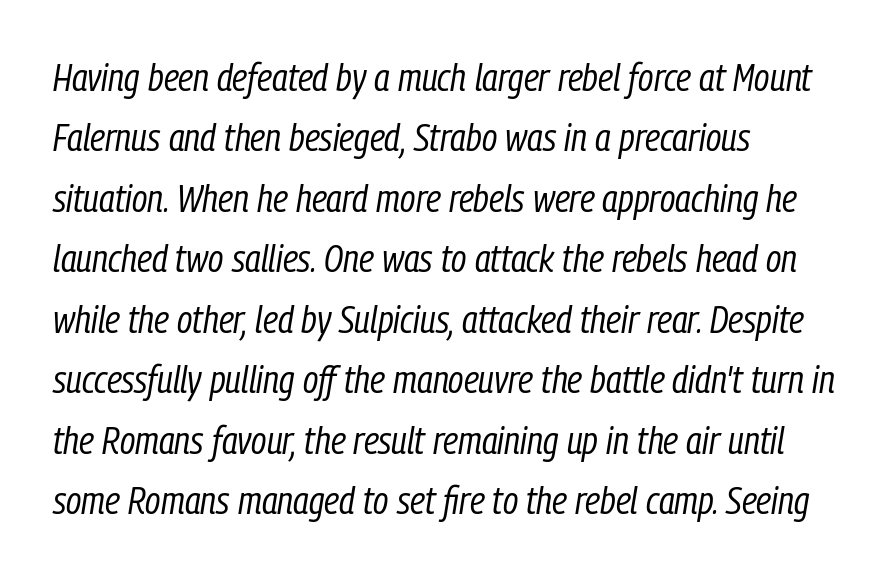
The image shows 39 px regular-weight, condensed type, italic (leaning right); set left-aligned, normal line spacing (1.55x), normal letter spacing, not underlined; low stroke contrast and a medium x-height.
